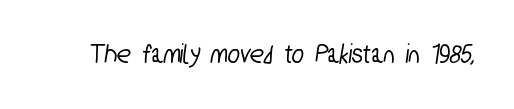
Characters follow at the spacing the type designer built in. Each row of text sits above clean, open space. A sans-serif font was chosen for this passage. Is this a fixed-width face? No — the glyphs have proportional, varying widths.
